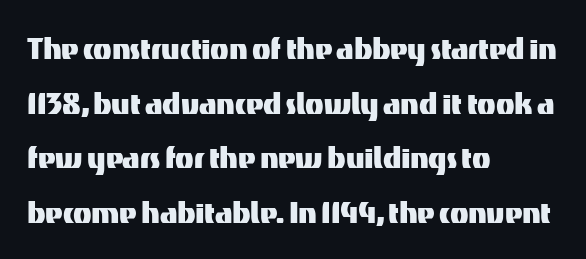
{"serif": "no", "italic": "no", "width": "normal", "stroke_contrast": "medium", "x_height": "medium", "monospaced": "no", "underline": "no", "align": "left", "line_spacing": "normal", "line_spacing_ratio": 1.44, "letter_spacing": "normal", "letter_spacing_em": 0.0, "glyph_px": 38}
